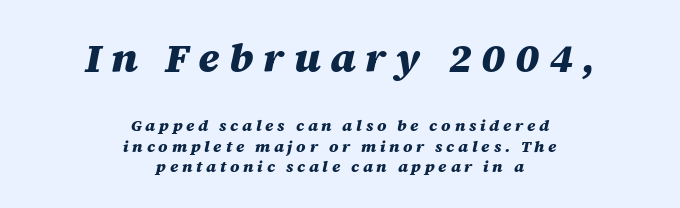
The face used here has a pronounced slope to its letters. Here the designer chose a conventional face with non-uniform glyph widths. Caption: upper text group enlarged, lower text group reduced. The lines in this sample share a center point and differ in where they start and stop. Compared with an ordinary text face, these strokes are far heavier — a full bold.
